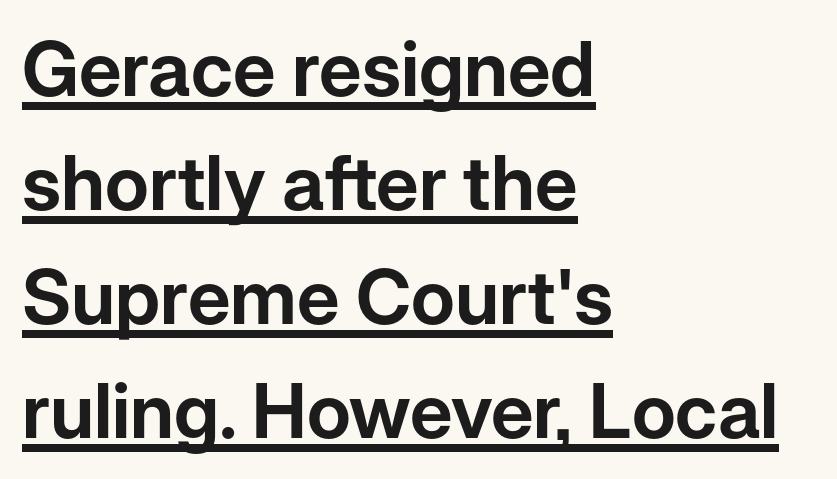
The image shows 76 px sans-serif type, upright; set left-aligned, normal line spacing (1.5x), normal letter spacing, underlined; low stroke contrast and a medium x-height.
